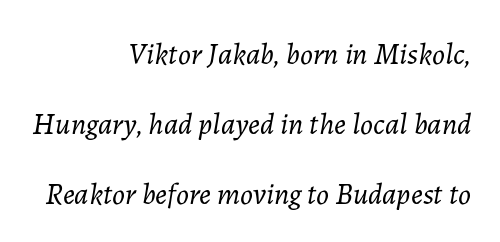
Is the type slanted? Yes — the strokes lean at a clear angle. The words here are not underlined. Successive baselines arrive slowly, with a big drop between each. Think standard paragraph weight, or any step lighter than that.
